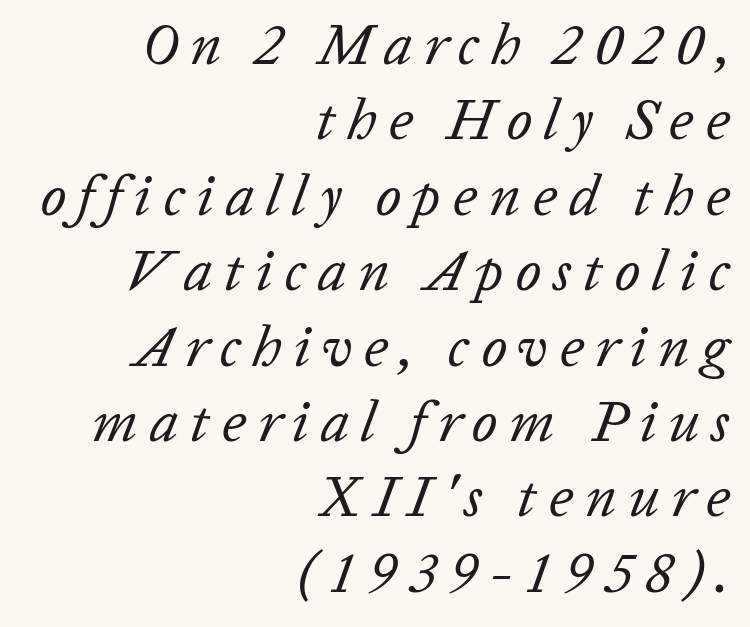
The image shows 58 px regular-weight type, italic (leaning right); set right-aligned, normal line spacing (1.3x), unusually wide letter spacing (+0.2 em), not underlined; low stroke contrast and a medium x-height.
